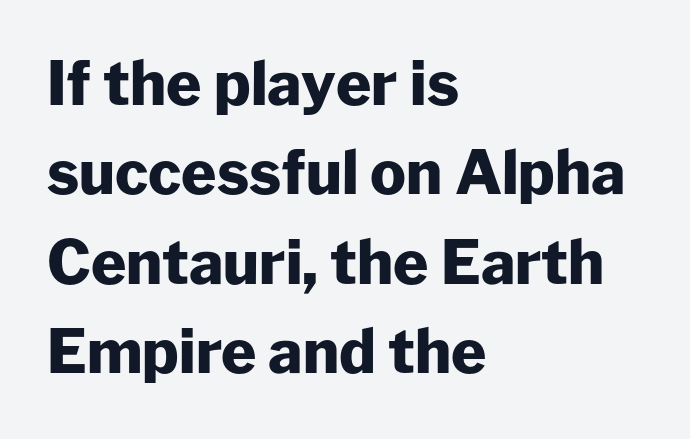
{"serif": "no", "italic": "no", "bold": "yes", "weight": "heavy", "width": "normal", "stroke_contrast": "low", "x_height": "medium", "monospaced": "no", "underline": "no", "align": "left", "line_spacing": "normal", "line_spacing_ratio": 1.49, "letter_spacing": "normal", "letter_spacing_em": 0.0, "glyph_px": 60}
